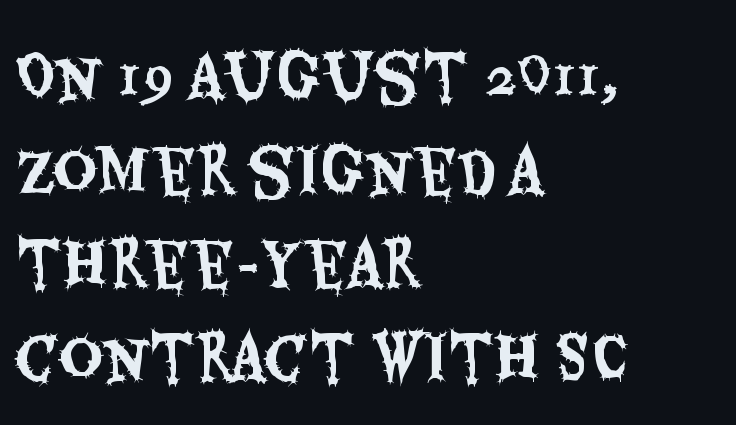
The passage shown has conventional tracking throughout. Classification — sans serif. Looks like regular typesetting: each glyph gets only the width it needs. A bare baseline throughout the passage. This sample keeps an unexceptional amount of space between lines.
